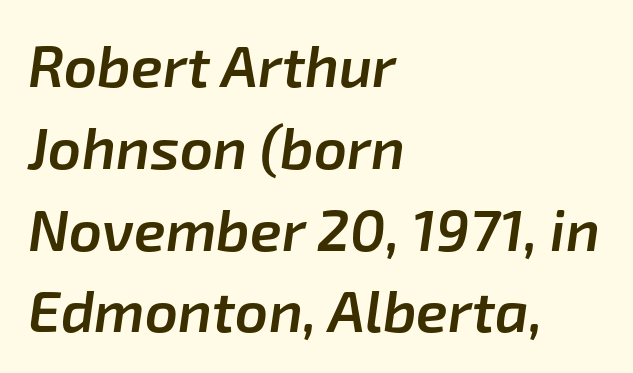
Q: Is the text bold? A: Semi-bold.
Q: Is the text italic (slanted)? A: Yes, it leans right by about 8 degrees.
Q: Is the text underlined? A: No.
Q: How is the paragraph aligned? A: Left-aligned.
Q: Is the spacing between letters normal or unusually wide? A: Normal.
Q: Is the spacing between lines tight, normal or loose? A: Normal.
Q: Width (condensed, normal, or wide)? A: Normal.
Q: Stroke contrast? A: Low.
Q: x-height? A: Medium.
Q: Monospaced? A: No.
